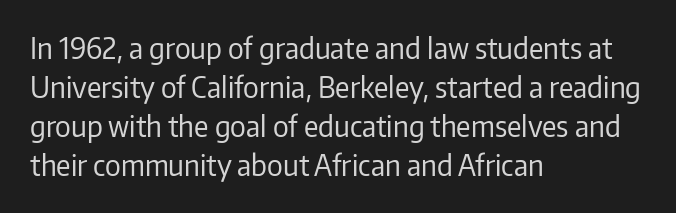
Q: Is the text bold? A: No.
Q: Is the text italic (slanted)? A: No, it is upright.
Q: Is the typeface a serif or a sans-serif typeface? A: Sans-serif.
Q: Is the text underlined? A: No.
Q: How is the paragraph aligned? A: Left-aligned.
Q: Is the spacing between letters normal or unusually wide? A: Normal.
Q: Is the spacing between lines tight, normal or loose? A: Normal.
Q: Width (condensed, normal, or wide)? A: Normal.
Q: Stroke contrast? A: Low.
Q: x-height? A: Medium.
Q: Monospaced? A: No.
